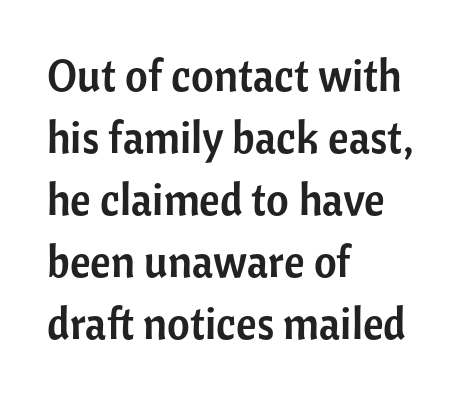
Students, note that the glyphs here touch the page at normal intervals. This is roman type, the default non-slanted kind. The designer left line spacing at the default. Each letter keeps its own natural width here, so spacing adapts to shape. The characters display no serif detailing; their extremities are plain.
